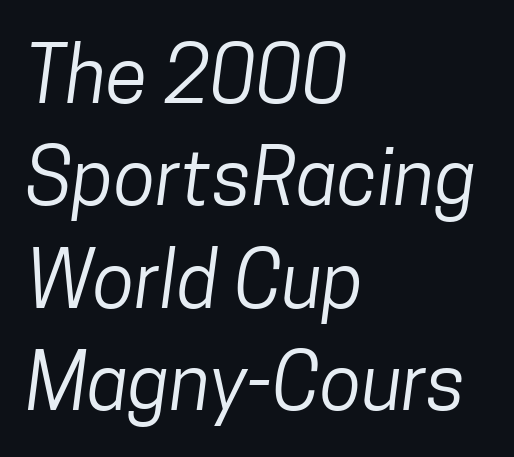
The image shows 77 px regular-weight, condensed sans-serif type; set left-aligned, normal line spacing (1.33x), normal letter spacing, not underlined; low stroke contrast and a medium x-height.
